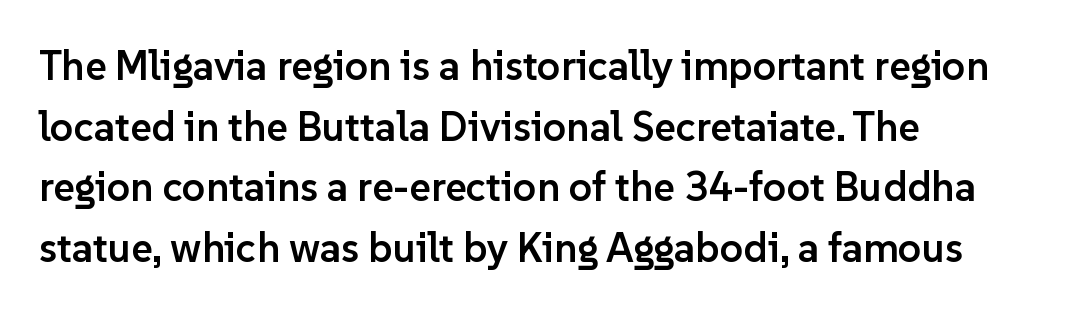
The image shows 41 px semibold sans-serif type, upright; set left-aligned, normal line spacing (1.48x), normal letter spacing, not underlined; low stroke contrast and a medium x-height.
